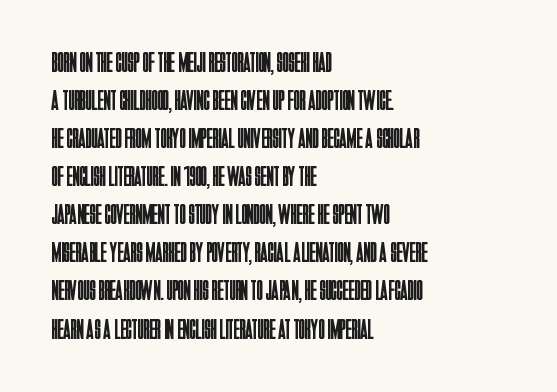
Q: Is the text bold? A: No.
Q: Is the text italic (slanted)? A: No, it is upright.
Q: Is the typeface a serif or a sans-serif typeface? A: Sans-serif.
Q: Is the text underlined? A: No.
Q: How is the paragraph aligned? A: Left-aligned.
Q: Is the spacing between letters normal or unusually wide? A: Normal.
Q: Is the spacing between lines tight, normal or loose? A: Normal.
Q: Width (condensed, normal, or wide)? A: Condensed.
Q: Stroke contrast? A: Low.
Q: x-height? A: Large.
Q: Monospaced? A: No.
